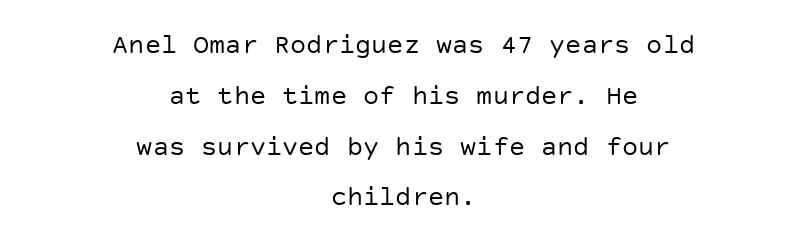
Weight class: somewhere from thin through regular. The letters stand upright; this is a roman face. Check the space under the baseline: it is left empty. Default kerning and tracking; the words read as compact shapes.
